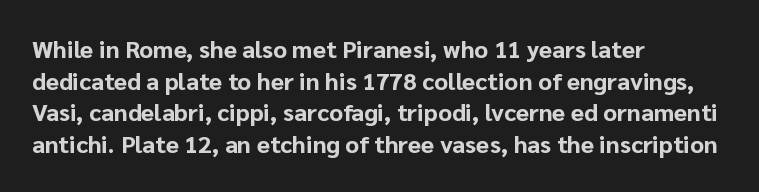
Honestly, the letter spacing is just normal — you wouldn't notice it. One glance says typical: line gaps are just what's usual. These lines stack with their left ends in a neat column. The type sits square on the baseline with zero lean. Descender tails drop into unmarked territory. How heavy is the stroke? Heavy — this is a bold.
